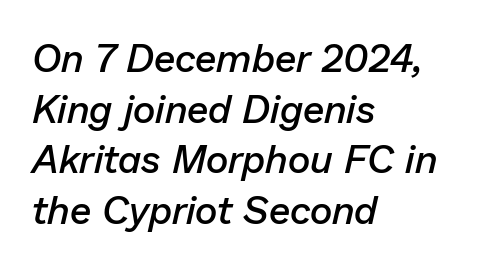
{"italic": "yes", "lean": "right", "slant_degrees": 13, "bold": "semi", "weight": "semibold", "width": "normal", "stroke_contrast": "low", "x_height": "medium", "monospaced": "no", "underline": "no", "align": "left", "line_spacing": "normal", "line_spacing_ratio": 1.3, "letter_spacing": "normal", "letter_spacing_em": 0.0, "glyph_px": 39}
